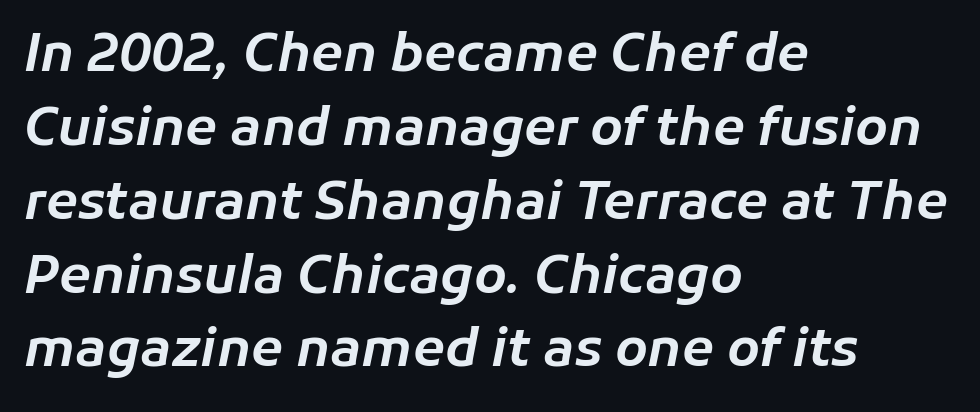
Q: Is the text italic (slanted)? A: Yes, it leans right by about 11 degrees.
Q: Is the text underlined? A: No.
Q: How is the paragraph aligned? A: Left-aligned.
Q: Is the spacing between letters normal or unusually wide? A: Normal.
Q: Is the spacing between lines tight, normal or loose? A: Normal.
Q: Width (condensed, normal, or wide)? A: Normal.
Q: Stroke contrast? A: Low.
Q: x-height? A: Medium.
Q: Monospaced? A: No.
